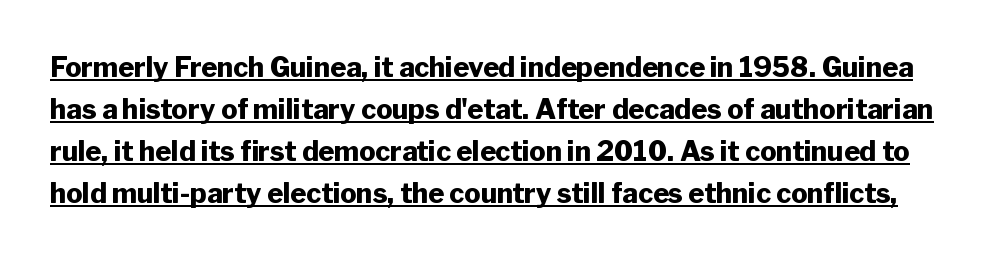
{"italic": "no", "bold": "yes", "underline": "yes", "line_spacing": "normal", "line_spacing_ratio": 1.56, "letter_spacing": "normal", "letter_spacing_em": 0.0, "glyph_px": 27}
